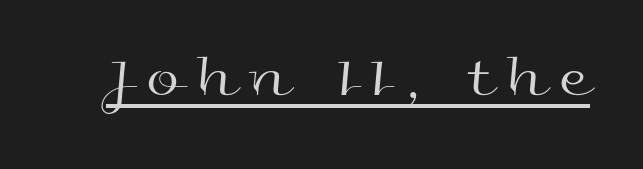
Caption: face not bold, strokes unweighted. The horizontal fit of the characters is loose and conspicuously gappy. The letters stand upright; this is a roman face. What kind of face is this? One without serifs — a sans. The rendering uses natural spacing where letterforms have individual widths. Looks like someone drew a line under every word here.
